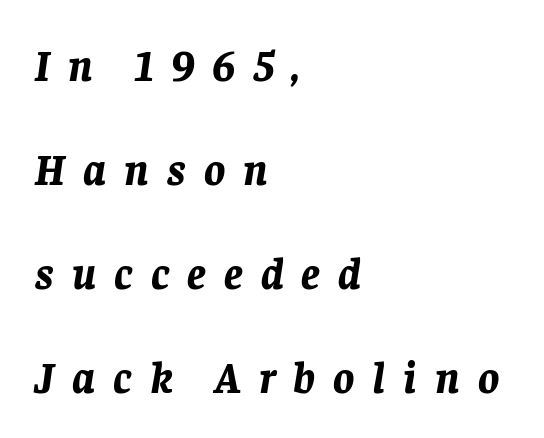
{"italic": "yes", "lean": "right", "slant_degrees": 8, "bold": "yes", "weight": "bold", "width": "normal", "stroke_contrast": "low", "x_height": "large", "monospaced": "no", "underline": "no", "align": "left", "line_spacing": "loose", "line_spacing_ratio": 2.36, "letter_spacing": "wide", "letter_spacing_em": 0.41, "glyph_px": 44}
